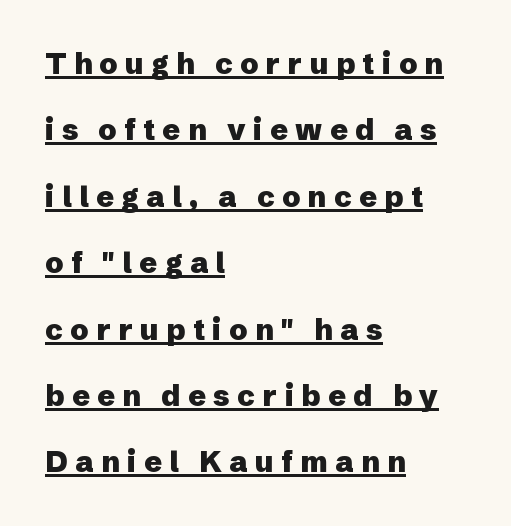
The line-height multiplier appears high, well above default. Does the copy run flush right? No — it runs flush left. Chunky letters — that's bold for sure. These lines have a slow, spaced-out rhythm from letter to letter. Here the designer chose a conventional face with non-uniform glyph widths.
